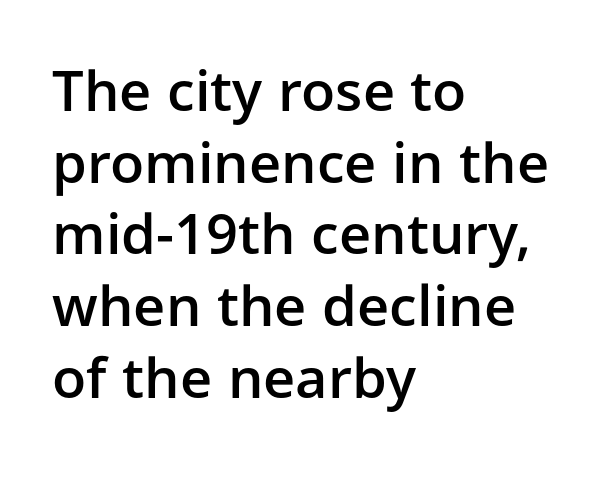
{"serif": "no", "italic": "no", "bold": "semi", "weight": "semibold", "width": "normal", "stroke_contrast": "low", "x_height": "medium", "monospaced": "no", "underline": "no", "align": "left", "line_spacing": "normal", "line_spacing_ratio": 1.28, "letter_spacing": "normal", "letter_spacing_em": 0.0, "glyph_px": 56}
